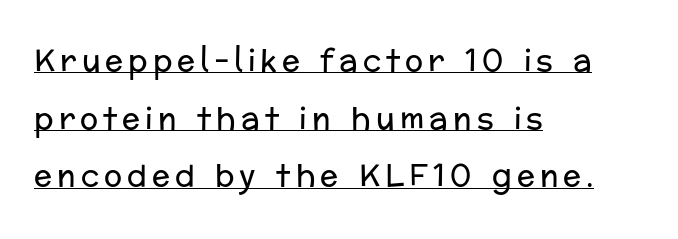
{"serif": "no", "italic": "no", "bold": "no", "weight": "regular", "width": "normal", "stroke_contrast": "low", "x_height": "medium", "monospaced": "no", "underline": "yes", "align": "left", "line_spacing": "loose", "line_spacing_ratio": 1.92, "glyph_px": 30}
